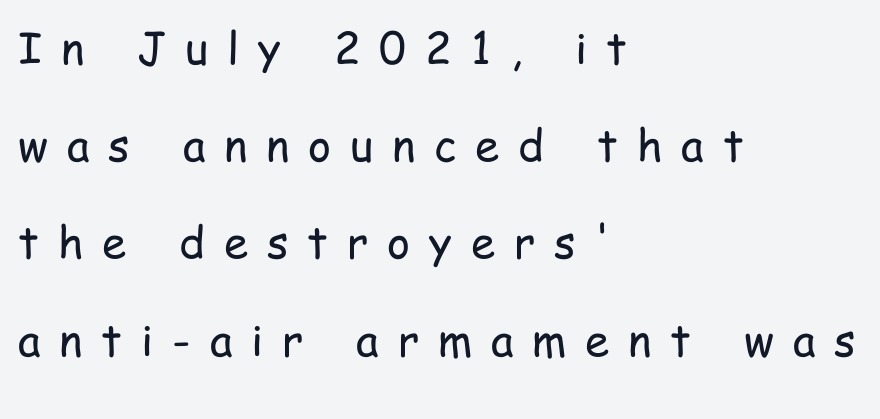
{"serif": "no", "italic": "no", "bold": "no", "weight": "regular", "width": "condensed", "stroke_contrast": "low", "x_height": "medium", "monospaced": "no", "underline": "no", "align": "left", "line_spacing": "loose", "line_spacing_ratio": 2.21, "letter_spacing": "wide", "letter_spacing_em": 0.43, "glyph_px": 44}
